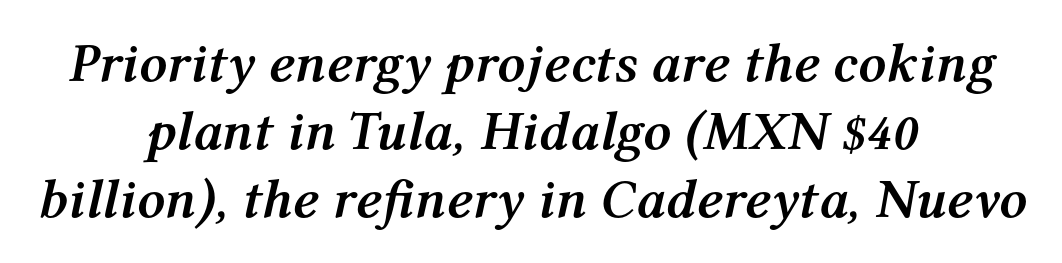
Proportional: the letters do not fall into vertical columns. Inter-character spacing is left at the font's built-in metrics. The glyphs have the mass of a bold cut. These lines were composed using italics. The rag falls on both sides of this text block equally. Just letters on the line, the space beneath them empty.
